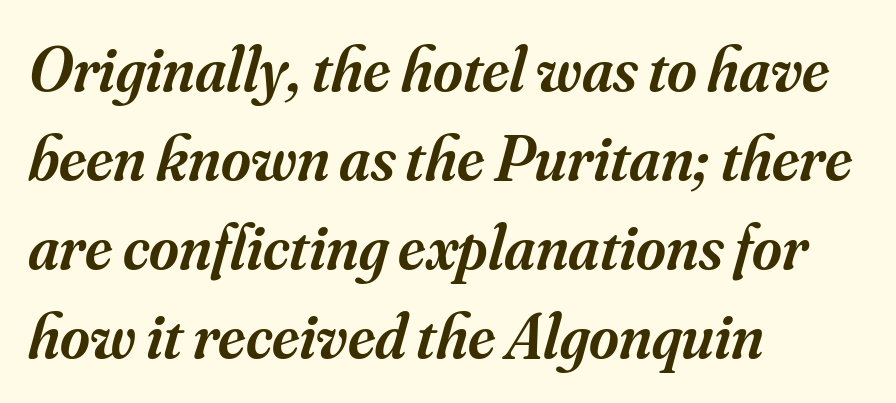
The image shows 64 px semibold serif type, italic (leaning right); set left-aligned, normal line spacing (1.39x), normal letter spacing, not underlined; medium stroke contrast and a small x-height.
